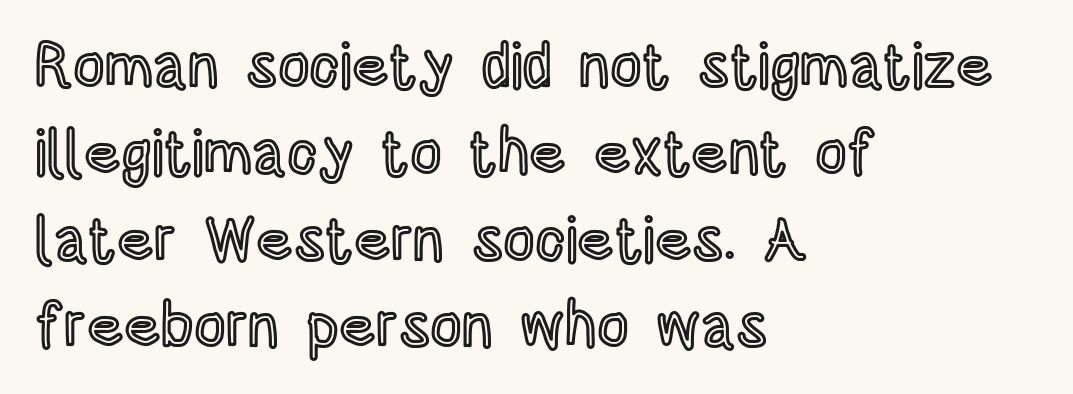
{"italic": "no", "width": "condensed", "x_height": "large", "monospaced": "no", "underline": "no", "align": "left", "line_spacing": "normal", "line_spacing_ratio": 1.4, "letter_spacing": "normal", "letter_spacing_em": 0.0, "glyph_px": 62}
